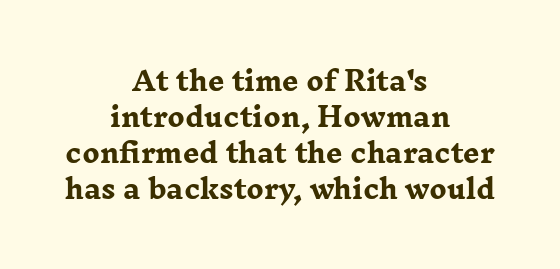
Here the glyphs are tracked normally, forming tight word shapes. Every letter is thick-stroked: bold, no question. Summary of vertical rhythm: regular, with standard interline spacing. Centered paragraph, ragged on both sides.
